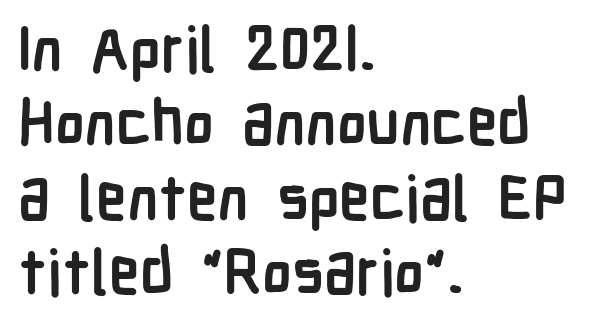
The image shows 62 px semibold, condensed sans-serif type, upright; set left-aligned, line spacing 1.2x, normal letter spacing, not underlined; low stroke contrast and a medium x-height.
